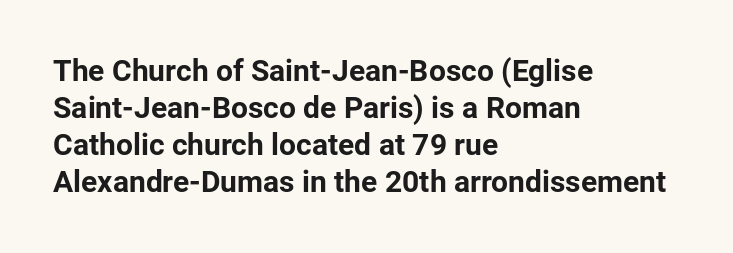
Nothing unusual about the tracking: characters are spaced as the font intends. Nobody drew a line under any word here. Summary of weight: heavy, a full bold. Upright lettering throughout. Serif or sans? Sans — the stroke terminals are bare. Typeset ragged right — the left edge is the straight one.
